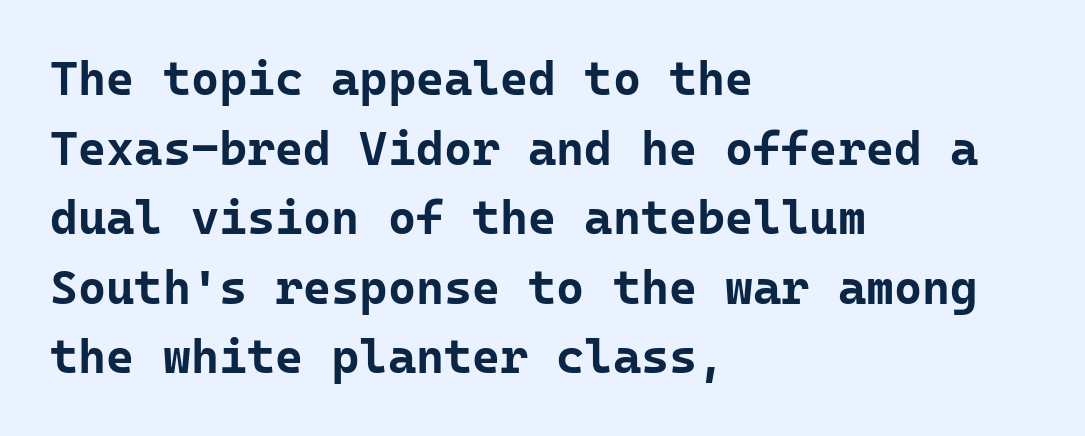
Q: Is the text bold? A: Yes.
Q: Is the text italic (slanted)? A: No, it is upright.
Q: Is the typeface a serif or a sans-serif typeface? A: Sans-serif.
Q: Is the text underlined? A: No.
Q: How is the paragraph aligned? A: Left-aligned.
Q: Is the spacing between letters normal or unusually wide? A: Normal.
Q: Is the spacing between lines tight, normal or loose? A: Normal.
Q: Width (condensed, normal, or wide)? A: Normal.
Q: Stroke contrast? A: Low.
Q: x-height? A: Medium.
Q: Monospaced? A: Yes.
